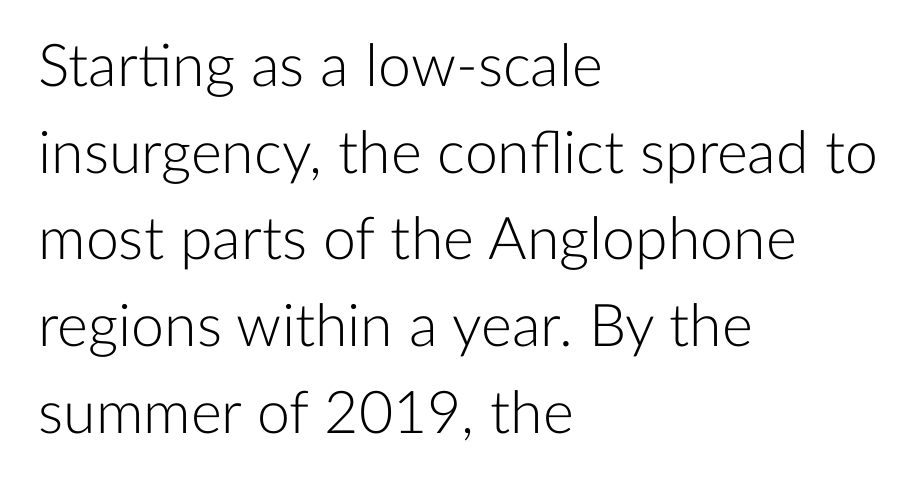
Q: Is the text bold? A: No.
Q: Is the text italic (slanted)? A: No, it is upright.
Q: Is the typeface a serif or a sans-serif typeface? A: Sans-serif.
Q: Is the text underlined? A: No.
Q: How is the paragraph aligned? A: Left-aligned.
Q: Is the spacing between letters normal or unusually wide? A: Normal.
Q: Is the spacing between lines tight, normal or loose? A: Normal.
Q: Width (condensed, normal, or wide)? A: Normal.
Q: Stroke contrast? A: Low.
Q: x-height? A: Medium.
Q: Monospaced? A: No.
